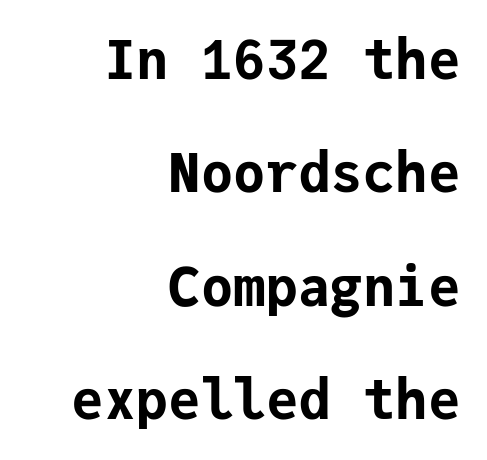
{"serif": "no", "italic": "no", "bold": "yes", "weight": "bold", "width": "normal", "stroke_contrast": "low", "x_height": "medium", "monospaced": "yes", "underline": "no", "align": "right", "line_spacing": "loose", "line_spacing_ratio": 2.1, "letter_spacing": "normal", "letter_spacing_em": 0.0, "glyph_px": 54}
